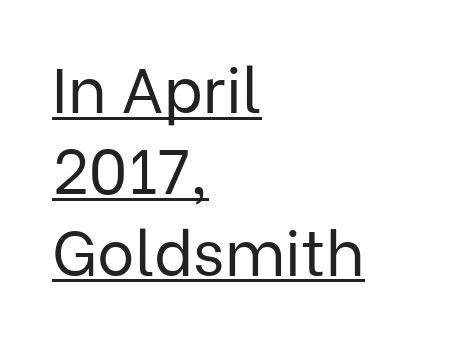
{"serif": "no", "italic": "no", "bold": "no", "weight": "regular", "width": "normal", "stroke_contrast": "low", "x_height": "medium", "monospaced": "no", "underline": "yes", "align": "left", "line_spacing": "normal", "line_spacing_ratio": 1.29, "letter_spacing": "normal", "letter_spacing_em": 0.0, "glyph_px": 63}
